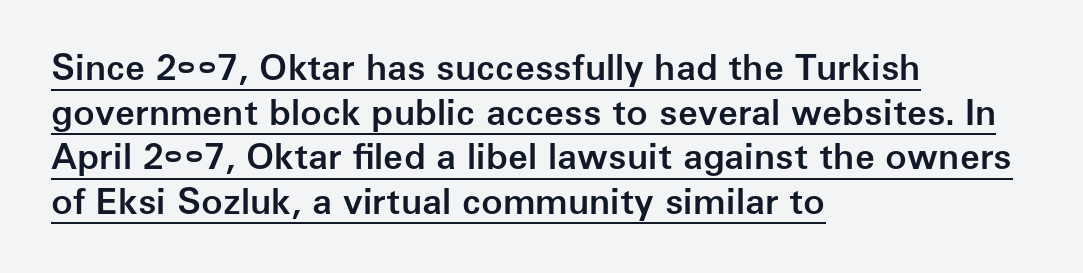
The image shows 36 px semibold sans-serif type, upright; set left-aligned, line spacing 1.24x, normal letter spacing, underlined; low stroke contrast and a medium x-height.
